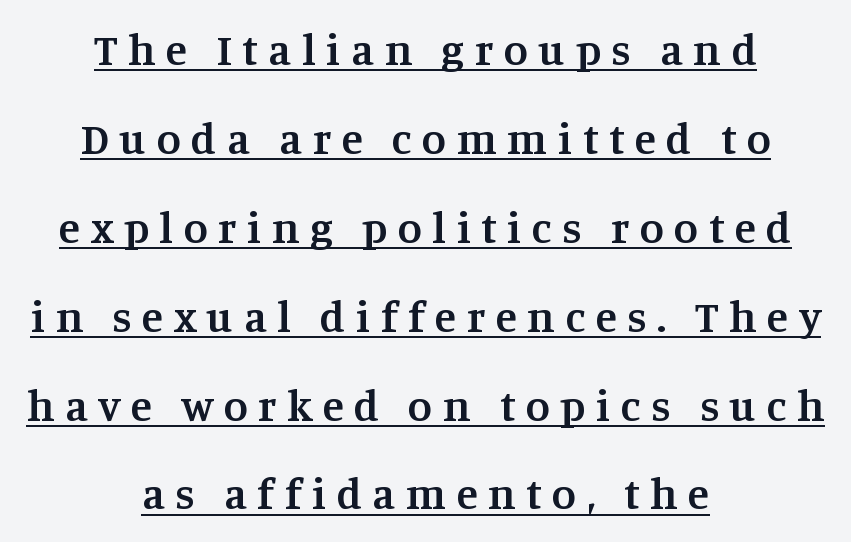
The passage shown has open, widely tracked lettering throughout. Horizontal bands of white between lines are thick stripes. Stems and bowls a touch heavier than normal — semibold. A typesetter would call this proportional, since set widths differ per character.
